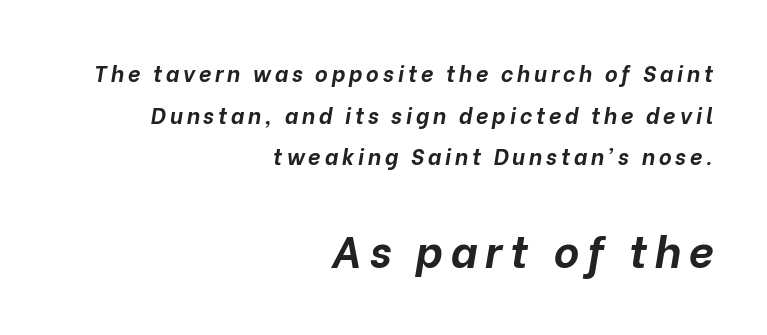
Visually, the bottom section dominates because its glyphs are scaled up. Visually the block forms a straight wall on the right and a jagged coastline on the left. The glyphs are unaccompanied by any horizontal stroke below them. Weight: bold. Would a proofreader flag this as italicized? Yes.
